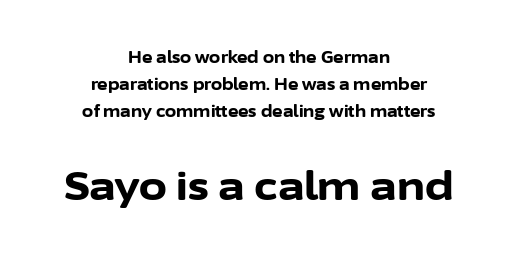
Q: Is the text bold? A: Yes.
Q: Is the text italic (slanted)? A: No, it is upright.
Q: Is the typeface a serif or a sans-serif typeface? A: Sans-serif.
Q: Is the text underlined? A: No.
Q: How is the paragraph aligned? A: Centered.
Q: Is the spacing between letters normal or unusually wide? A: Normal.
Q: Is the spacing between lines tight, normal or loose? A: Normal.
Q: Which block of text is set in a larger size, the first (top) or the second (bottom)? A: The second (bottom) one.
Q: Width (condensed, normal, or wide)? A: Normal.
Q: Stroke contrast? A: Low.
Q: x-height? A: Medium.
Q: Monospaced? A: No.
